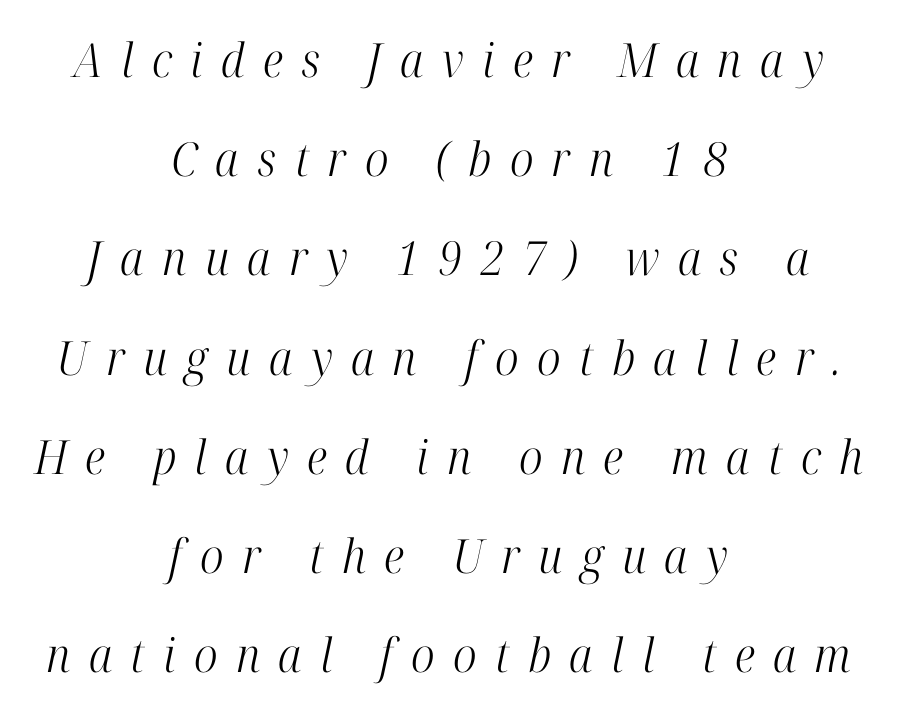
{"serif": "yes", "italic": "yes", "lean": "right", "slant_degrees": 12, "bold": "no", "weight": "light", "width": "condensed", "stroke_contrast": "high", "x_height": "medium", "monospaced": "no", "underline": "no", "align": "center", "line_spacing": "loose", "line_spacing_ratio": 2.11, "letter_spacing": "wide", "letter_spacing_em": 0.39, "glyph_px": 47}
